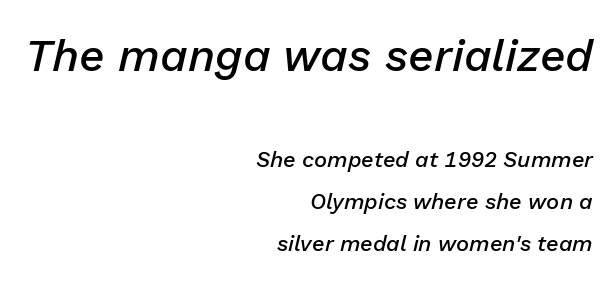
The image shows 45 px semibold type, italic (leaning right); set right-aligned, loose line spacing (1.9x), normal letter spacing, not underlined; the first (top) block is 2.05x larger; low stroke contrast and a medium x-height.
